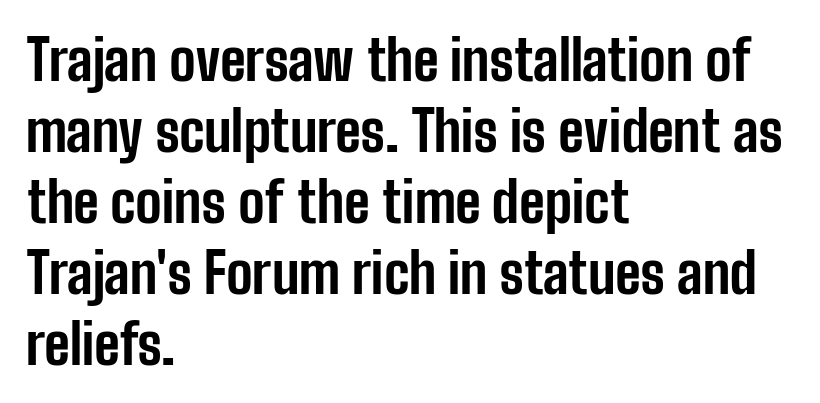
Q: Is the text bold? A: Yes.
Q: Is the text italic (slanted)? A: No, it is upright.
Q: Is the typeface a serif or a sans-serif typeface? A: Sans-serif.
Q: Is the text underlined? A: No.
Q: How is the paragraph aligned? A: Left-aligned.
Q: Is the spacing between letters normal or unusually wide? A: Normal.
Q: Is the spacing between lines tight, normal or loose? A: Normal.
Q: Width (condensed, normal, or wide)? A: Condensed.
Q: Stroke contrast? A: Low.
Q: x-height? A: Medium.
Q: Monospaced? A: No.
